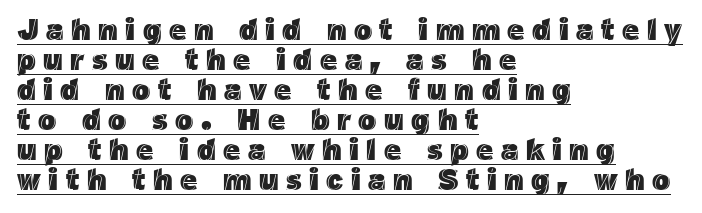
{"italic": "no", "width": "normal", "x_height": "medium", "monospaced": "no", "underline": "yes", "align": "left", "line_spacing": "tight", "line_spacing_ratio": 1.0, "letter_spacing": "wide", "letter_spacing_em": 0.25, "glyph_px": 30}
